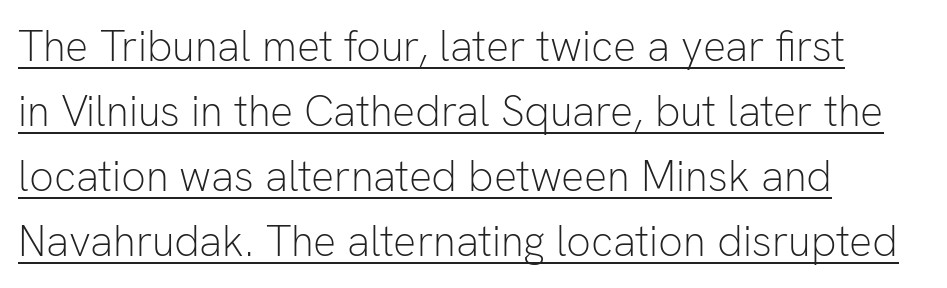
The image shows 43 px light sans-serif type, upright; set left-aligned, normal line spacing (1.51x), normal letter spacing, underlined; low stroke contrast and a medium x-height.
